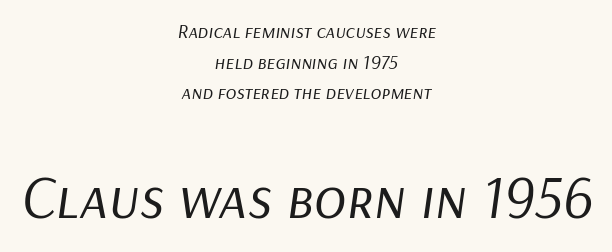
{"italic": "yes", "lean": "right", "slant_degrees": 9, "bold": "no", "weight": "regular", "width": "normal", "stroke_contrast": "low", "x_height": "medium", "monospaced": "no", "underline": "no", "align": "center", "line_spacing": "normal", "line_spacing_ratio": 1.53, "letter_spacing": "normal", "letter_spacing_em": 0.0, "larger_block": "second", "size_ratio": 3.0, "glyph_px": 60}
